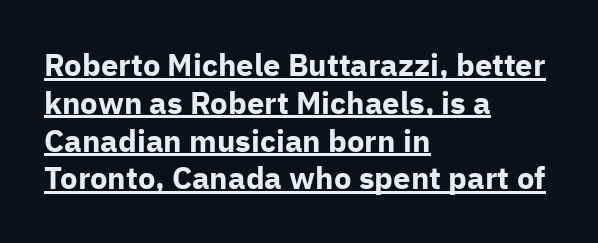
These characters rest on top of a visible drawn line. The lettering stays uniformly vertical, giving the passage a roman look. This sample has the flowing, uneven cadence of proportional lettering. Horizontal alignment here is leftward, the default for most running prose. Thick stems and heavy bowls — unmistakably bold.
